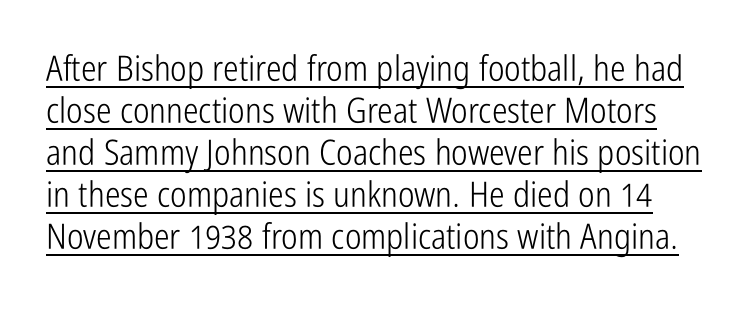
{"serif": "no", "italic": "no", "bold": "no", "weight": "light", "width": "condensed", "stroke_contrast": "low", "x_height": "medium", "monospaced": "no", "underline": "yes", "line_spacing_ratio": 1.2, "letter_spacing": "normal", "letter_spacing_em": 0.0, "glyph_px": 35}
